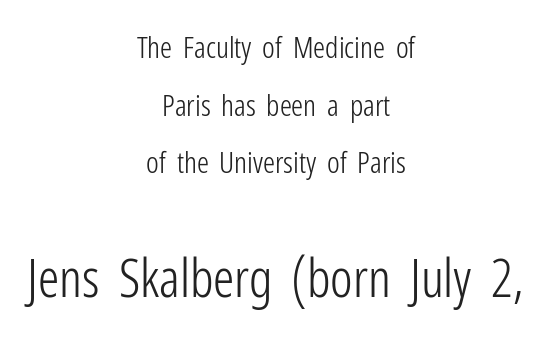
The image shows 53 px light, condensed sans-serif type, upright; set centered, loose line spacing (1.92x), normal letter spacing, not underlined; the second (bottom) block is 1.77x larger; low stroke contrast and a medium x-height.
